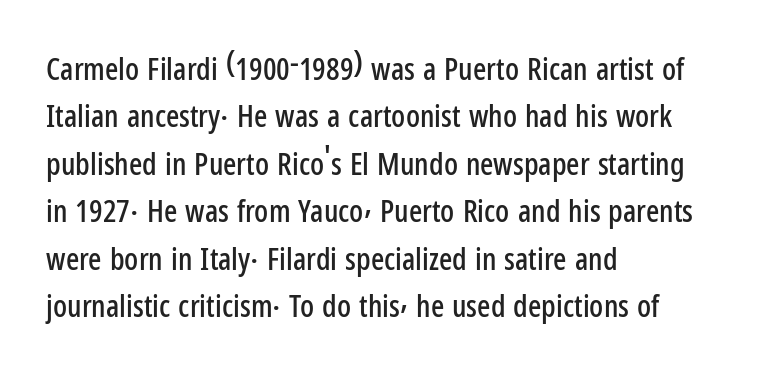
{"serif": "no", "italic": "no", "width": "condensed", "stroke_contrast": "low", "x_height": "medium", "monospaced": "no", "underline": "no", "align": "left", "line_spacing": "normal", "line_spacing_ratio": 1.53, "letter_spacing": "normal", "letter_spacing_em": 0.0, "glyph_px": 31}
